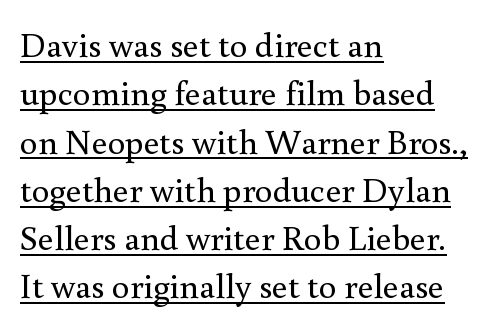
The image shows 35 px regular-weight serif type, upright; set left-aligned, normal line spacing (1.38x), normal letter spacing, underlined; a small x-height.
